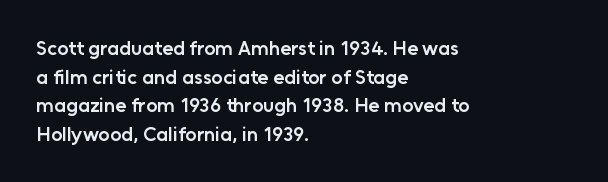
The image shows 20 px text type, upright; set left-aligned, normal line spacing (1.43x), normal letter spacing, not underlined.
